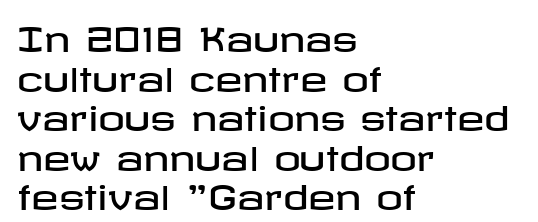
{"serif": "no", "italic": "no", "width": "wide", "stroke_contrast": "low", "x_height": "medium", "underline": "no", "align": "left", "line_spacing_ratio": 1.2, "letter_spacing": "normal", "letter_spacing_em": 0.0, "glyph_px": 33}
